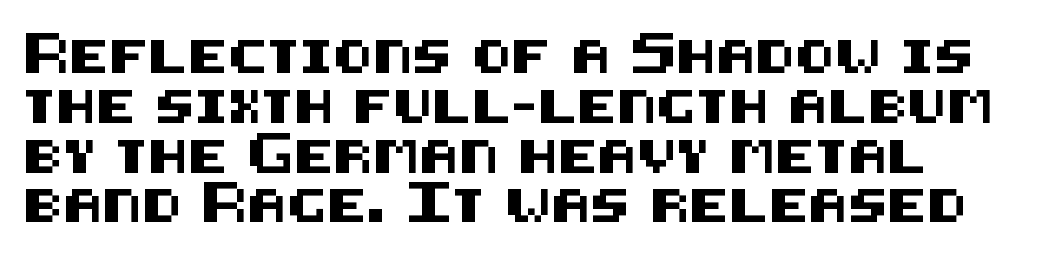
The image shows 33 px sans-serif type, upright; set normal line spacing (1.51x), normal letter spacing, not underlined; medium stroke contrast and a large x-height.
